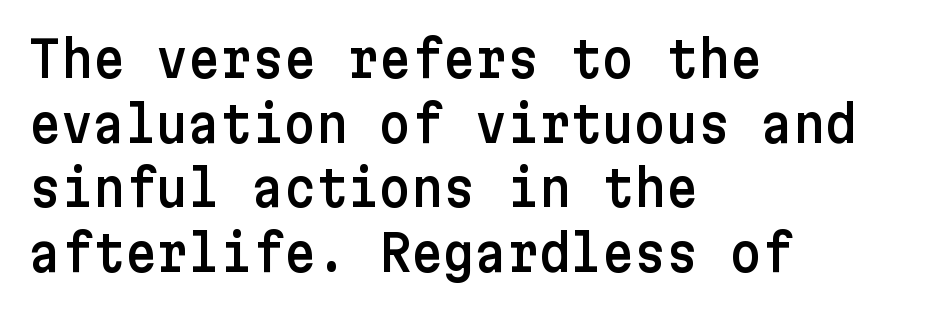
{"serif": "no", "italic": "no", "width": "normal", "stroke_contrast": "low", "x_height": "medium", "underline": "no", "align": "left", "line_spacing": "normal", "line_spacing_ratio": 1.32, "letter_spacing": "normal", "letter_spacing_em": 0.0, "glyph_px": 49}
